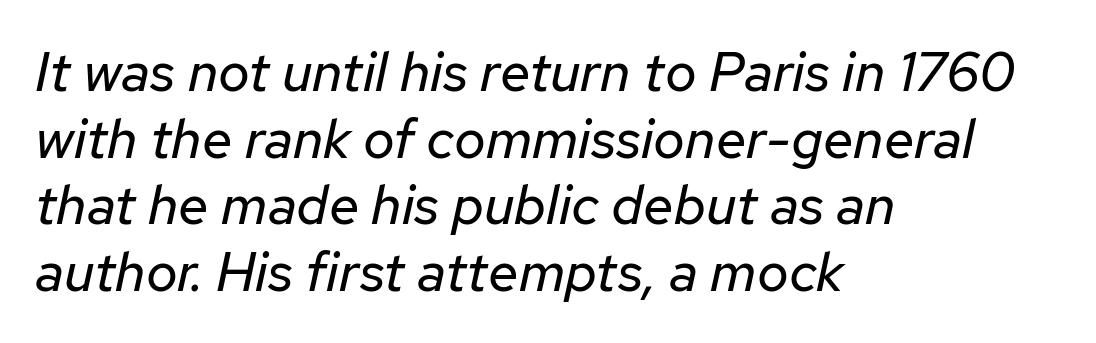
The image shows 55 px regular-weight type, italic (leaning right); set left-aligned, line spacing 1.21x, normal letter spacing, not underlined; low stroke contrast and a medium x-height.
